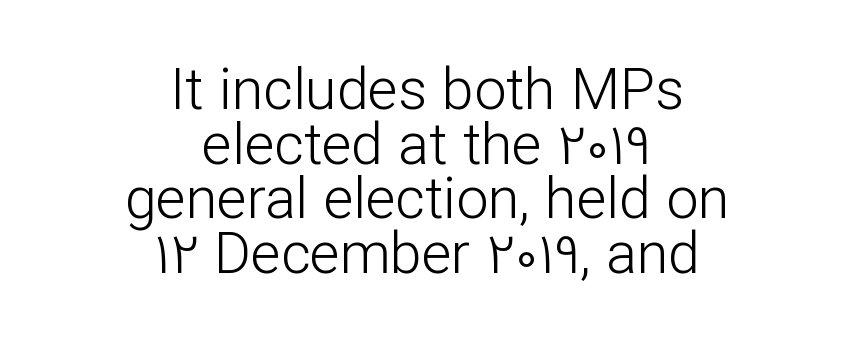
Q: Is the text bold? A: No.
Q: Is the text italic (slanted)? A: No, it is upright.
Q: Is the typeface a serif or a sans-serif typeface? A: Sans-serif.
Q: Is the text underlined? A: No.
Q: How is the paragraph aligned? A: Centered.
Q: Is the spacing between letters normal or unusually wide? A: Normal.
Q: Is the spacing between lines tight, normal or loose? A: Tight.
Q: Width (condensed, normal, or wide)? A: Normal.
Q: Stroke contrast? A: Low.
Q: x-height? A: Medium.
Q: Monospaced? A: No.
